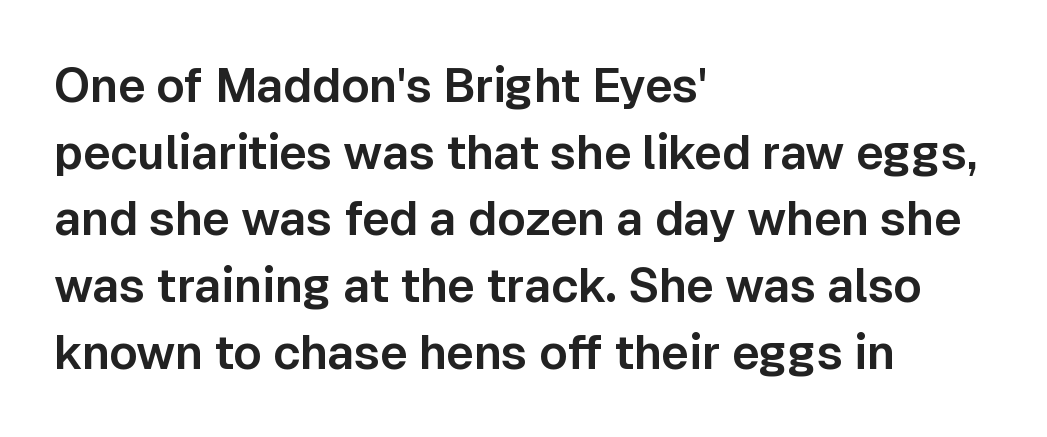
Honestly, the row spacing looks completely unremarkable. Nope, no serifs anywhere on these letters. The letters sit at their default tracking, neither squeezed nor spread. Looks like regular typesetting: each glyph gets only the width it needs. Nobody drew a line under any word here. Is there any slant? The stems are plumb.
